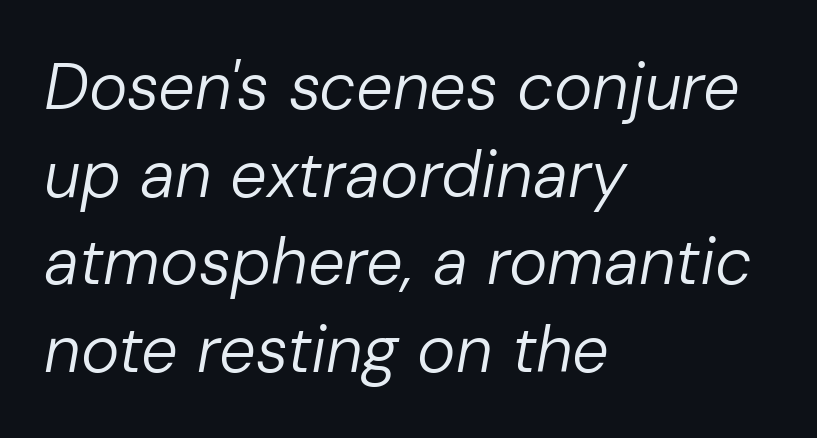
The image shows 65 px regular-weight type, italic (leaning right); set left-aligned, normal line spacing (1.35x), normal letter spacing, not underlined; low stroke contrast and a medium x-height.
